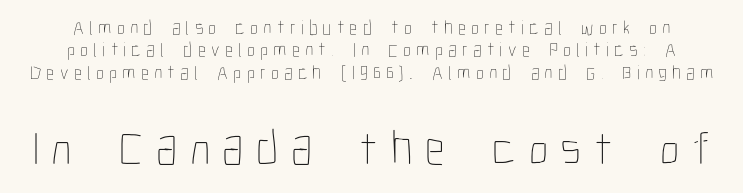
Note the varied advance widths — an 'i' is clearly narrower than an 'm'. Posture: straight, roman, zero tilt. Inter-character spacing is expanded well beyond the font's built-in metrics. The strokes are not fattened; the text isn't bold. Here the second block reads like a headline and the first like body copy.
